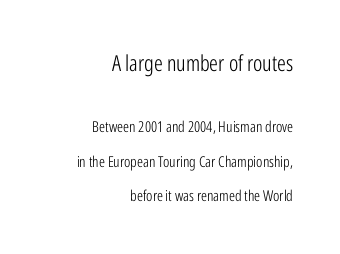
The image shows 22 px text type, upright; set right-aligned, loose line spacing (2.3x), normal letter spacing, not underlined; the first (top) block is 1.47x larger.
